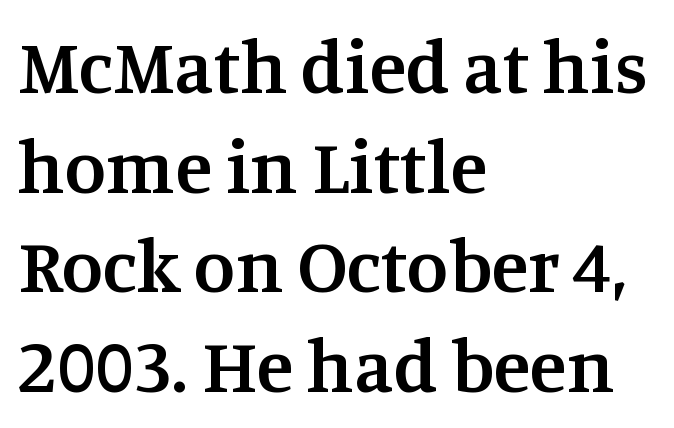
{"serif": "yes", "italic": "no", "bold": "semi", "weight": "semibold", "width": "normal", "stroke_contrast": "medium", "x_height": "large", "monospaced": "no", "underline": "no", "align": "left", "line_spacing": "normal", "line_spacing_ratio": 1.31, "letter_spacing": "normal", "letter_spacing_em": 0.0, "glyph_px": 76}
